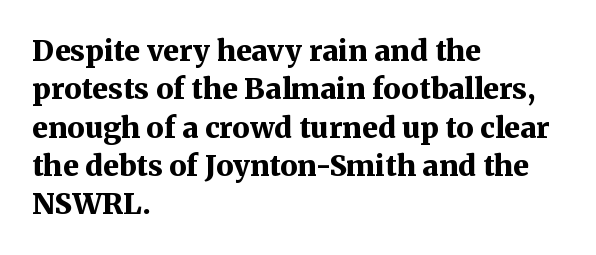
The rendering uses a bold face; every stroke is thick and dark. Every row of glyphs begins at an identical x-position on the left. These lines are rendered in a variable-pitch font. The block of text has a typical density, with ordinary space between rows. The letters stand upright; this is a roman face.
